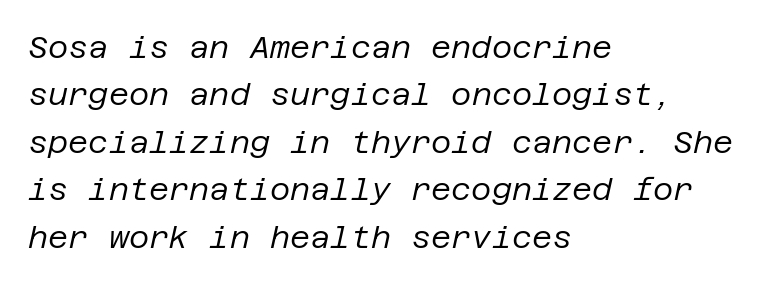
{"italic": "yes", "lean": "right", "slant_degrees": 12, "bold": "no", "weight": "regular", "width": "normal", "stroke_contrast": "low", "x_height": "large", "underline": "no", "align": "left", "line_spacing": "normal", "line_spacing_ratio": 1.53, "letter_spacing": "normal", "letter_spacing_em": 0.0, "glyph_px": 31}
